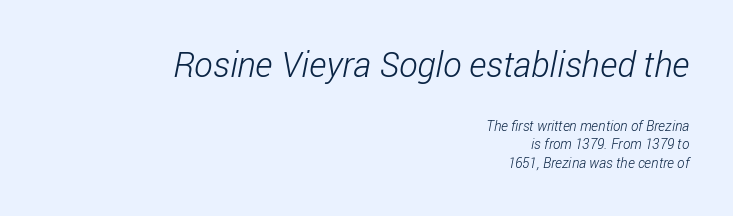
{"serif": "no", "bold": "no", "weight": "light", "width": "condensed", "stroke_contrast": "low", "x_height": "medium", "monospaced": "no", "underline": "no", "align": "right", "line_spacing": "normal", "line_spacing_ratio": 1.31, "letter_spacing": "normal", "letter_spacing_em": 0.0, "larger_block": "first", "size_ratio": 2.5, "glyph_px": 35}
